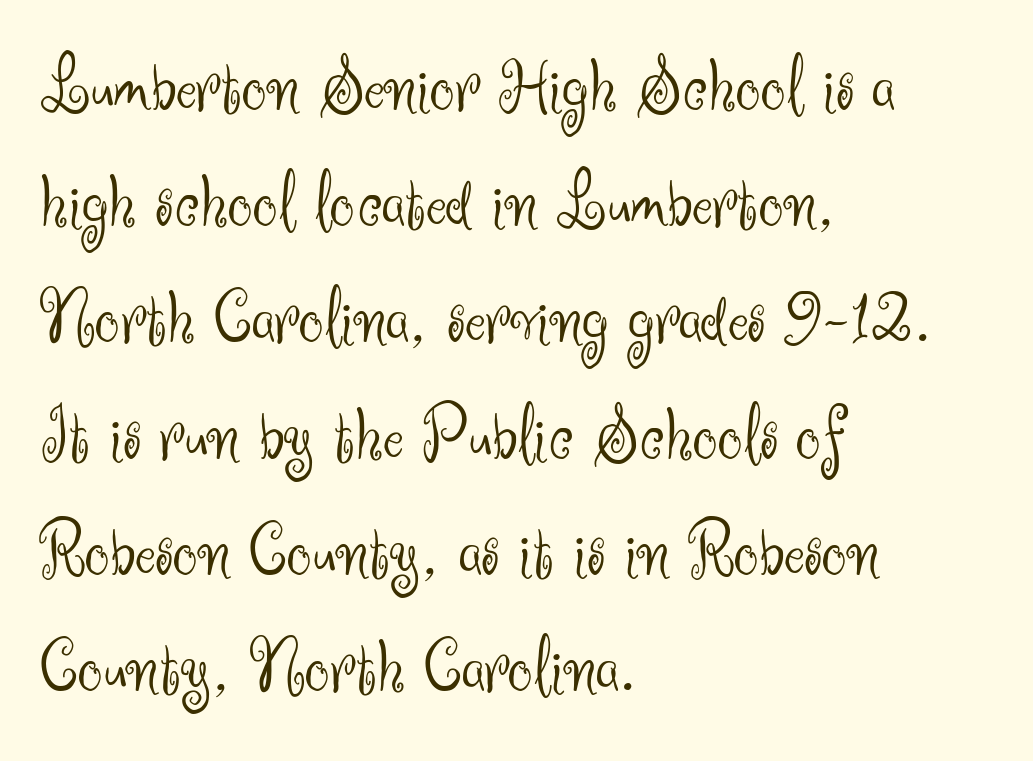
Do the characters align in a grid? No, the font is proportional. The line-height multiplier appears to be the usual default. You could call the tracking neutral — neither tight nor loose. Check the space under the baseline: it is left empty. Layout note: lines flush left. You can tell from the bare stems that sans-serif type was used.
